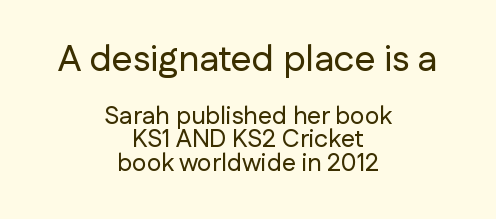
{"serif": "no", "italic": "no", "width": "normal", "stroke_contrast": "low", "x_height": "medium", "monospaced": "no", "underline": "no", "align": "center", "line_spacing": "tight", "line_spacing_ratio": 0.95, "letter_spacing": "normal", "letter_spacing_em": 0.0, "larger_block": "first", "size_ratio": 1.48, "glyph_px": 37}
